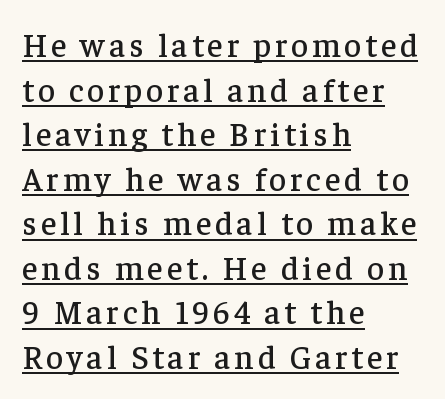
The passage shown is typed in a proportional face where columns would drift. Every word sits above its own underline. A normal amount of white space separates one row of letters from the next. Little horizontal feet cap the strokes, marking this as serif type. The typography opts for an upright posture over an oblique one. Where is the straight margin? On the left.
